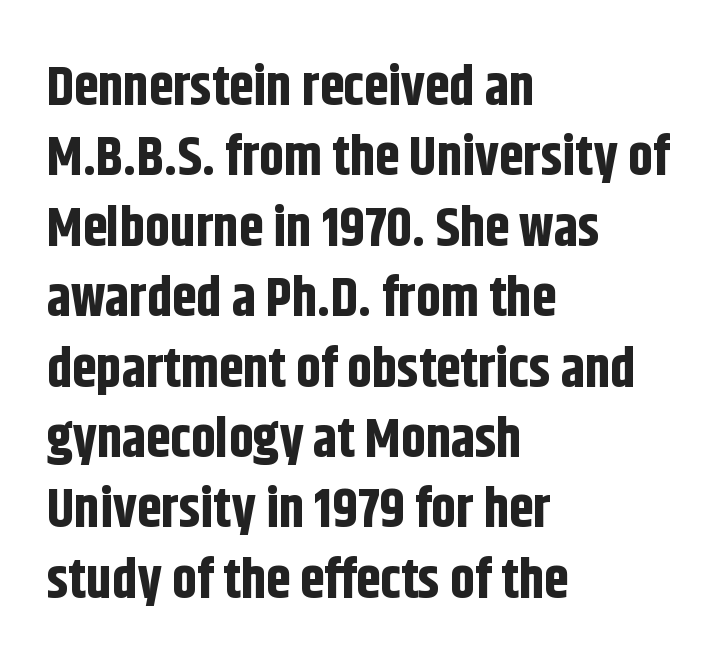
{"serif": "no", "italic": "no", "bold": "yes", "weight": "bold", "width": "condensed", "stroke_contrast": "low", "x_height": "large", "monospaced": "no", "underline": "no", "align": "left", "line_spacing": "normal", "line_spacing_ratio": 1.28, "letter_spacing": "normal", "letter_spacing_em": 0.0, "glyph_px": 55}
